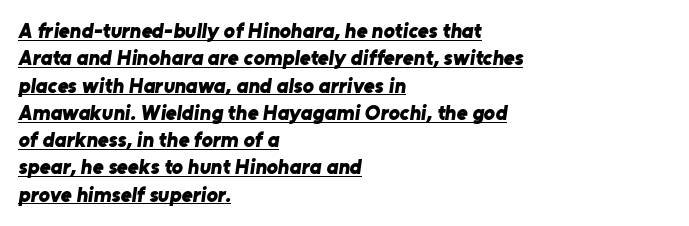
The image shows 21 px bold type; set left-aligned, normal line spacing (1.3x), normal letter spacing, underlined.
